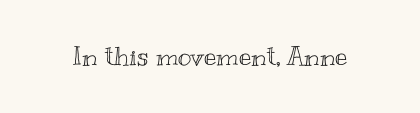
Q: Is the text italic (slanted)? A: No, it is upright.
Q: Is the text underlined? A: No.
Q: Is the spacing between letters normal or unusually wide? A: Normal.
